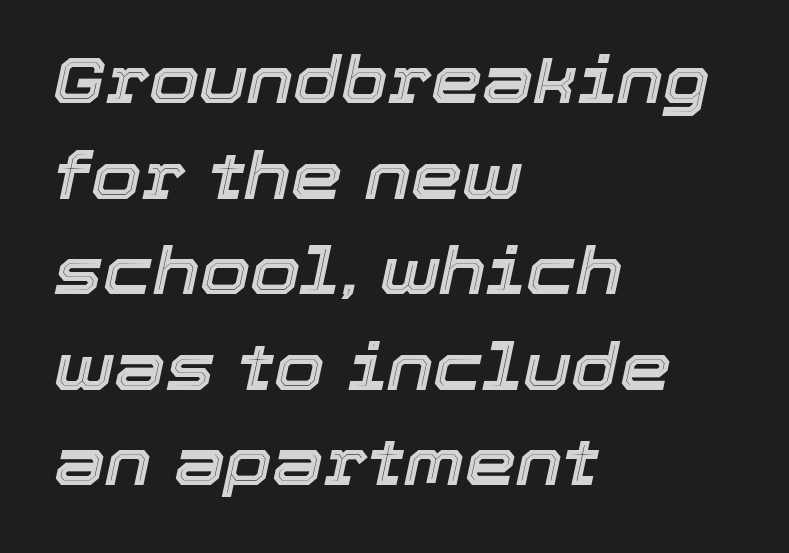
{"italic": "yes", "lean": "right", "slant_degrees": 12, "width": "normal", "x_height": "medium", "monospaced": "no", "underline": "no", "align": "left", "line_spacing": "normal", "line_spacing_ratio": 1.47, "letter_spacing": "normal", "letter_spacing_em": 0.0, "glyph_px": 65}
